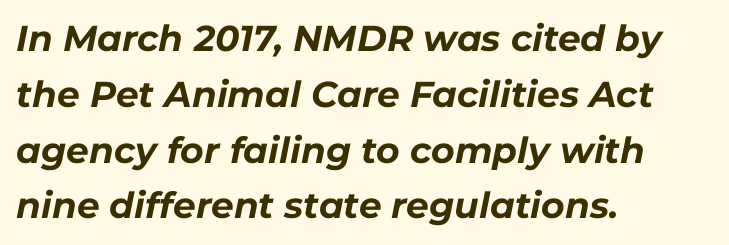
Each new line begins a customary step beneath the previous one. The axis of the letterforms is tilted away from vertical. The baseline area is clear. Summary of weight: heavy, a full bold.
